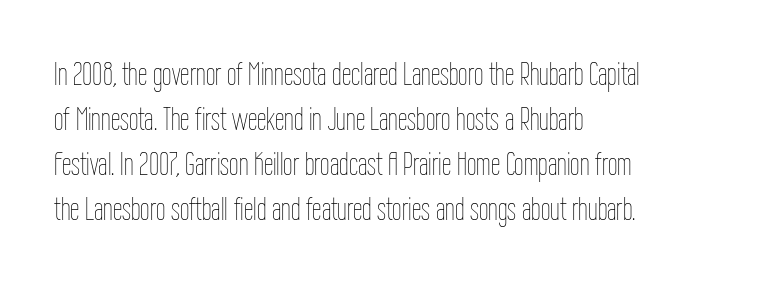
{"italic": "no", "bold": "no", "weight": "thin", "width": "condensed", "stroke_contrast": "low", "x_height": "medium", "monospaced": "no", "underline": "no", "align": "left", "line_spacing": "normal", "line_spacing_ratio": 1.32, "letter_spacing": "normal", "letter_spacing_em": 0.0, "glyph_px": 34}
